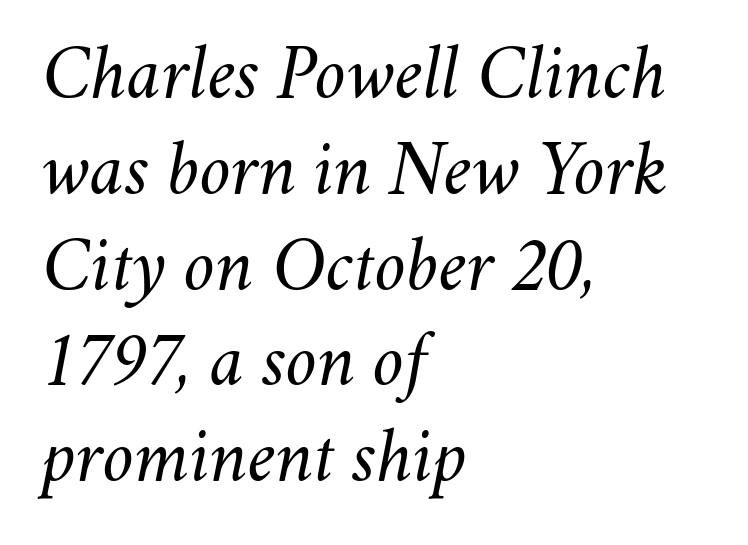
The image shows 76 px regular-weight type, italic (leaning right); set left-aligned, normal line spacing (1.26x), normal letter spacing, not underlined; medium stroke contrast and a small x-height.
